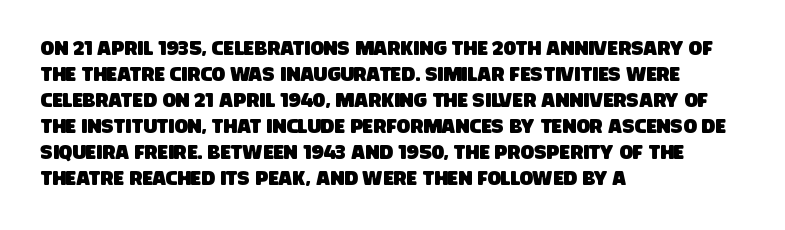
{"underline": "no", "align": "left", "line_spacing": "normal", "line_spacing_ratio": 1.3, "letter_spacing": "normal", "letter_spacing_em": 0.0, "glyph_px": 20}
